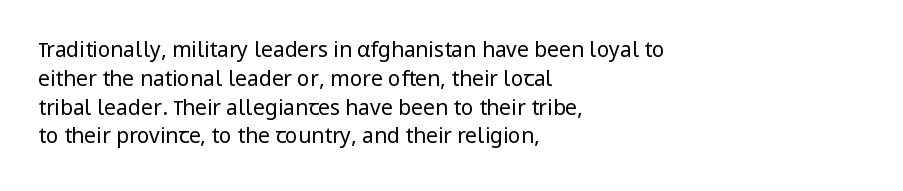
Each new line begins a customary step beneath the previous one. Stems here are at most as thick as an everyday book face. Words appear dense and cohesive because spacing is normal. Descenders hang freely into open space. The axis of the letterforms is exactly vertical.
